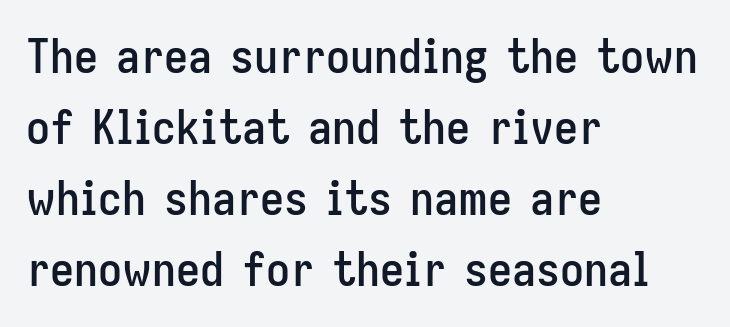
Vertical strokes here are truly vertical. Spacing verdict: proportional, widths tailored to each character. Does extra space separate the letters? No, they use regular spacing. Vertical spacing — default.
